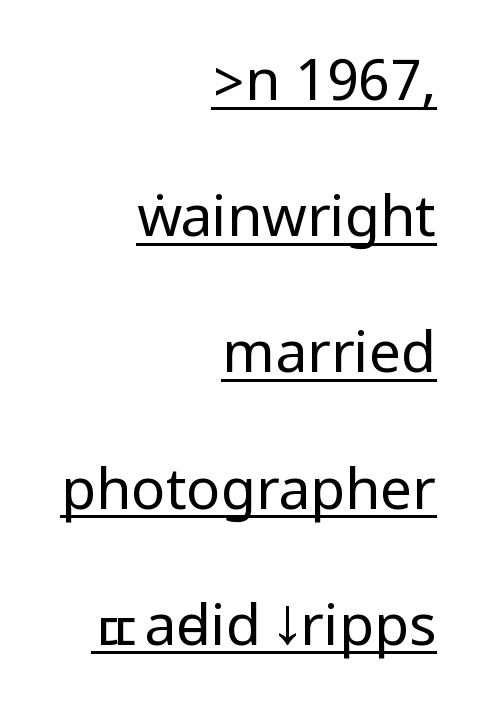
{"serif": "no", "italic": "no", "bold": "no", "weight": "regular", "width": "condensed", "stroke_contrast": "low", "underline": "yes", "align": "right", "line_spacing": "loose", "line_spacing_ratio": 2.39, "letter_spacing": "normal", "letter_spacing_em": 0.0, "glyph_px": 57}
